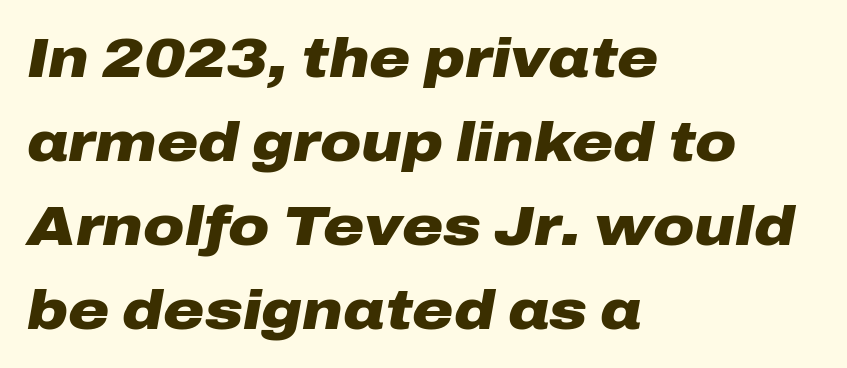
The image shows 56 px heavy, wide type, italic (leaning right); set left-aligned, normal line spacing (1.5x), normal letter spacing, not underlined; low stroke contrast and a medium x-height.
